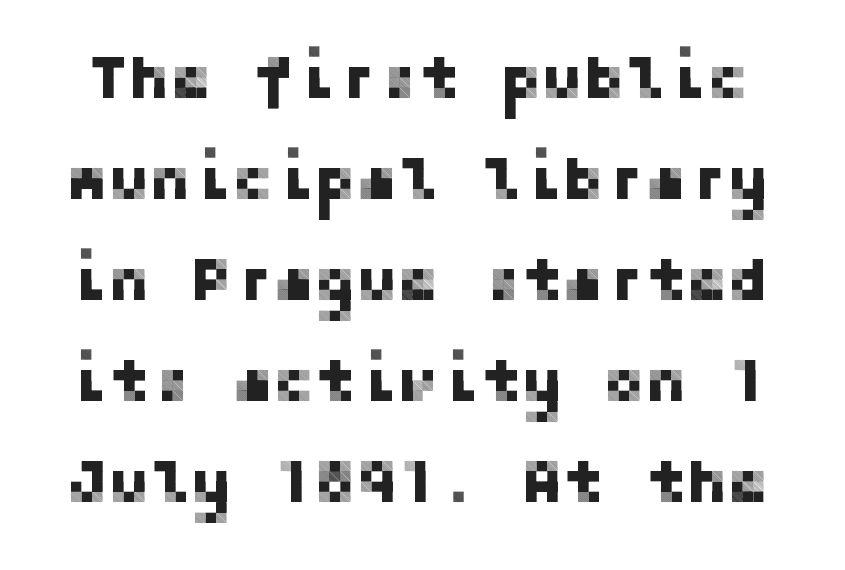
The image shows 62 px sans-serif type, upright; set normal line spacing (1.63x), normal letter spacing, not underlined; low stroke contrast and a medium x-height.
